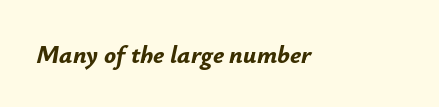
{"italic": "yes", "lean": "right", "slant_degrees": 12, "bold": "yes", "underline": "no", "letter_spacing": "normal", "letter_spacing_em": 0.0, "glyph_px": 25}
